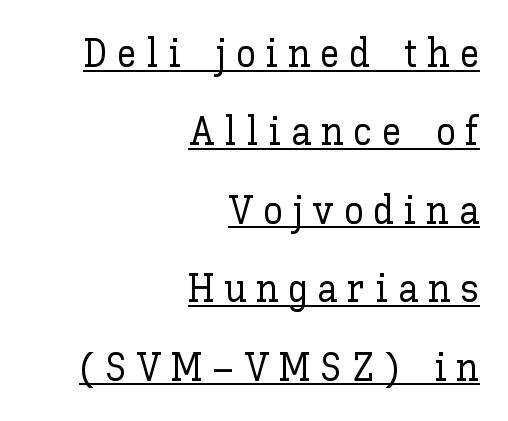
Q: Is the text italic (slanted)? A: No, it is upright.
Q: Is the text underlined? A: Yes.
Q: How is the paragraph aligned? A: Right-aligned.
Q: Is the spacing between letters normal or unusually wide? A: Unusually wide.
Q: Is the spacing between lines tight, normal or loose? A: Loose.
Q: Width (condensed, normal, or wide)? A: Normal.
Q: Stroke contrast? A: Low.
Q: x-height? A: Medium.
Q: Monospaced? A: No.
